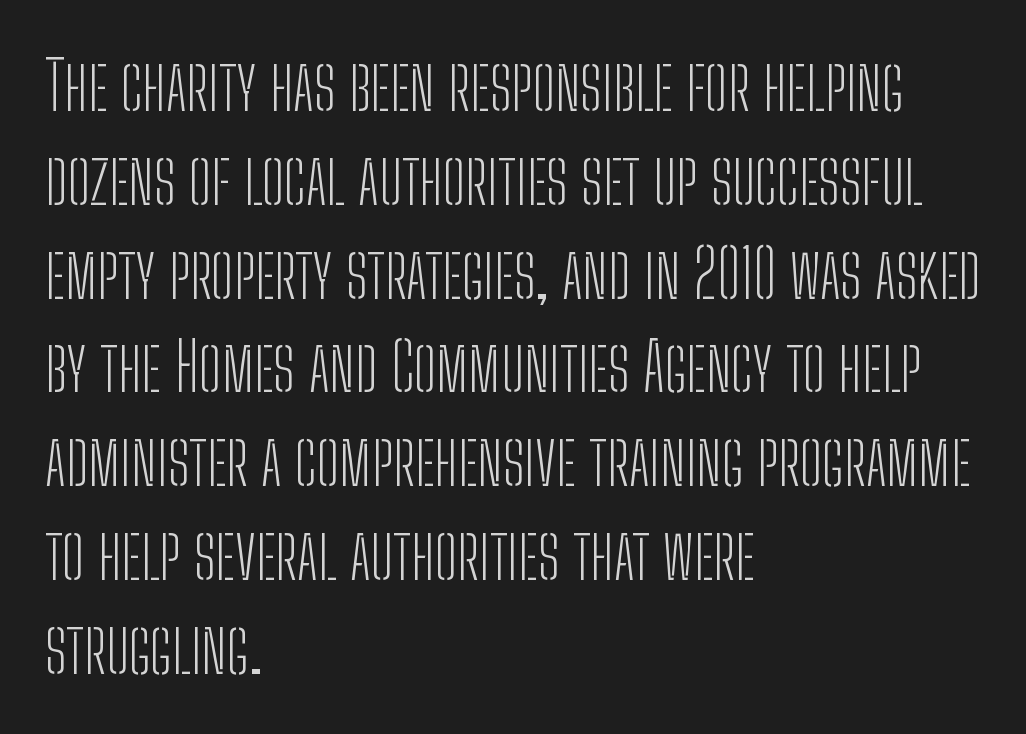
This is not heavy type; no bold has been used. Leading matches the norm, producing a regular column. The typeface chosen for these lines omits serifs. Unmarked baselines from the first word to the last. Default kerning and tracking; the words read as compact shapes. Caption: multi-line text, flush left, ragged right.
